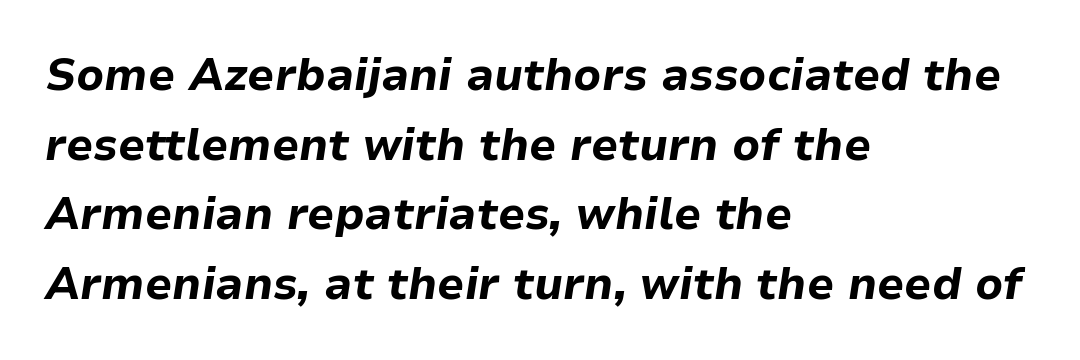
Q: Is the text bold? A: Yes.
Q: Is the text italic (slanted)? A: Yes, it leans right by about 9 degrees.
Q: Is the text underlined? A: No.
Q: How is the paragraph aligned? A: Left-aligned.
Q: Is the spacing between letters normal or unusually wide? A: Normal.
Q: Is the spacing between lines tight, normal or loose? A: Normal.
Q: Width (condensed, normal, or wide)? A: Normal.
Q: Stroke contrast? A: Low.
Q: x-height? A: Medium.
Q: Monospaced? A: No.
